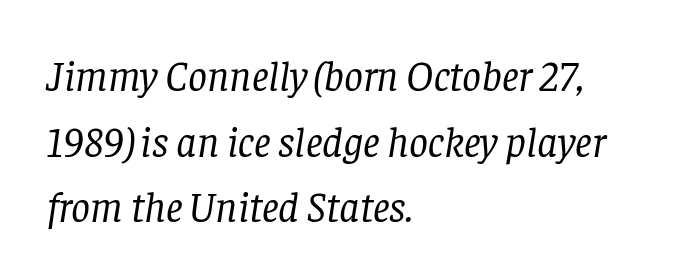
{"serif": "yes", "italic": "yes", "lean": "right", "slant_degrees": 8, "bold": "no", "weight": "regular", "width": "normal", "stroke_contrast": "low", "x_height": "large", "monospaced": "no", "underline": "no", "align": "left", "line_spacing": "normal", "line_spacing_ratio": 1.56, "letter_spacing": "normal", "letter_spacing_em": 0.0, "glyph_px": 42}
